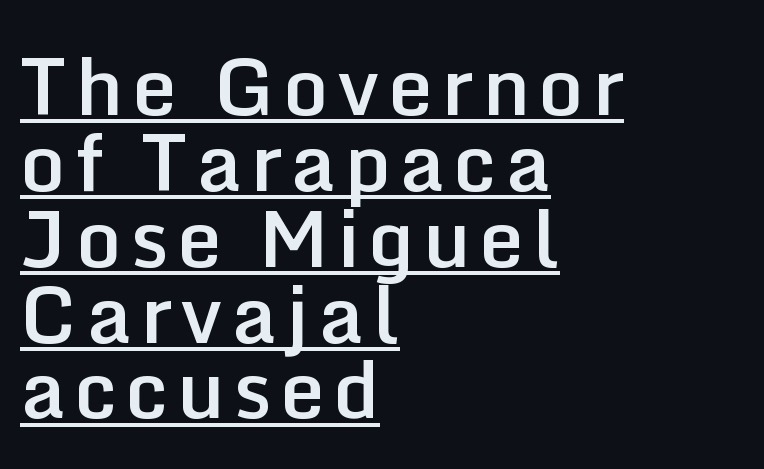
The designer went with a sans here, leaving each stem footless. This sample carries an underscore along the baseline area. Posture: vertical. Firm but not heavy-handed strokes: this text is semibold. Leftover space on each line is placed entirely after the last word.
